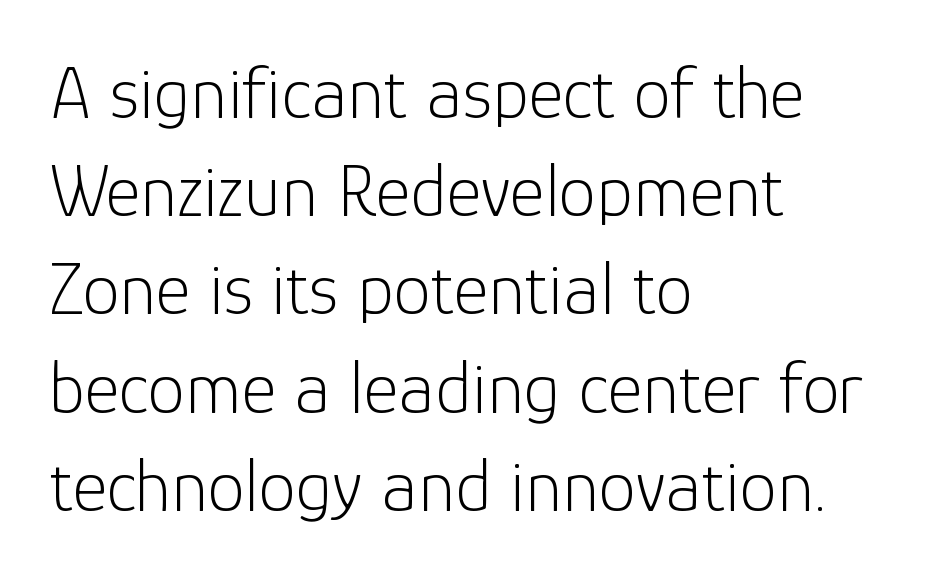
Q: Is the text bold? A: No.
Q: Is the text italic (slanted)? A: No, it is upright.
Q: Is the typeface a serif or a sans-serif typeface? A: Sans-serif.
Q: Is the text underlined? A: No.
Q: How is the paragraph aligned? A: Left-aligned.
Q: Is the spacing between letters normal or unusually wide? A: Normal.
Q: Is the spacing between lines tight, normal or loose? A: Normal.
Q: Width (condensed, normal, or wide)? A: Normal.
Q: Stroke contrast? A: Low.
Q: x-height? A: Medium.
Q: Monospaced? A: No.
